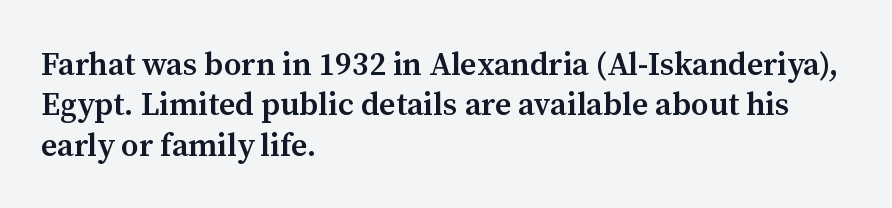
{"serif": "yes", "italic": "no", "bold": "semi", "weight": "semibold", "width": "normal", "stroke_contrast": "medium", "x_height": "medium", "monospaced": "no", "underline": "no", "align": "left", "line_spacing": "normal", "line_spacing_ratio": 1.26, "letter_spacing": "normal", "letter_spacing_em": 0.0, "glyph_px": 32}
